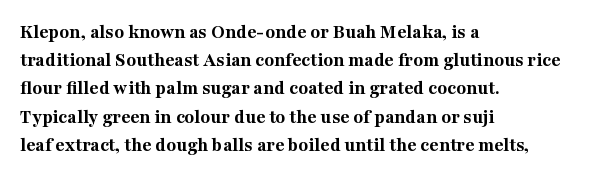
{"italic": "no", "bold": "yes", "underline": "no", "align": "left", "line_spacing": "normal", "line_spacing_ratio": 1.41, "letter_spacing": "normal", "letter_spacing_em": 0.0, "glyph_px": 20}
